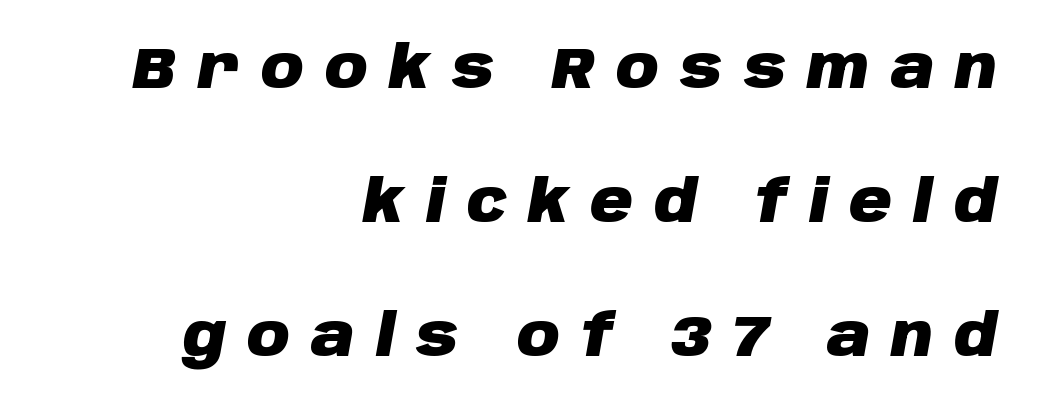
Q: Is the text bold? A: Yes.
Q: Is the text italic (slanted)? A: Yes, it leans right by about 10 degrees.
Q: Is the text underlined? A: No.
Q: How is the paragraph aligned? A: Right-aligned.
Q: Is the spacing between letters normal or unusually wide? A: Unusually wide.
Q: Is the spacing between lines tight, normal or loose? A: Loose.
Q: Width (condensed, normal, or wide)? A: Normal.
Q: Stroke contrast? A: Low.
Q: x-height? A: Large.
Q: Monospaced? A: No.
